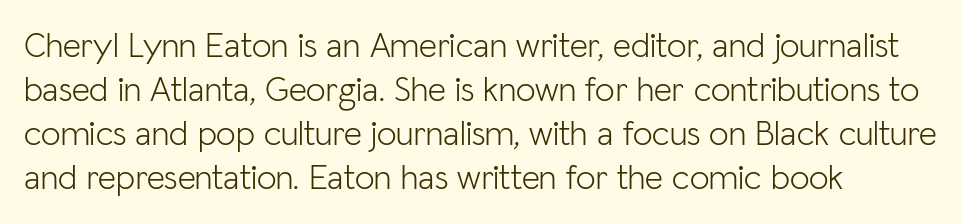
Unmarked baselines from the first word to the last. Is the type heavy? It reads as light-to-regular instead. This sample has the flowing, uneven cadence of proportional lettering. Students, observe: this is what conventionally led text looks like. Each line starts at the same left margin while the right side varies. I'd call this a sans setting — the letters go barefoot.
